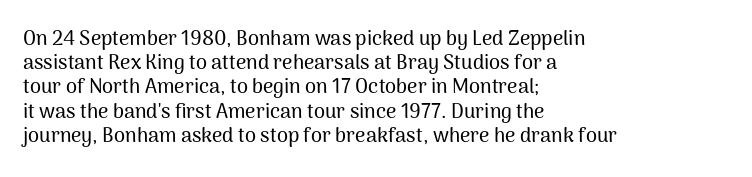
If you drew a line through each stem, it would be perfectly vertical. The line texture is even and compact thanks to regular tracking. Which margin do the lines hug? The left one — the right edge is uneven. Letters rest on an invisible, unmarked baseline.
